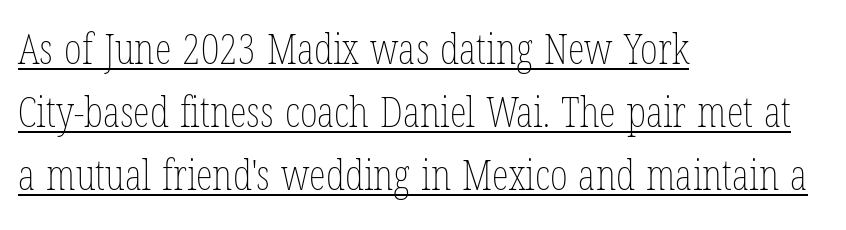
{"italic": "no", "bold": "no", "weight": "thin", "width": "condensed", "stroke_contrast": "low", "x_height": "medium", "monospaced": "no", "underline": "yes", "align": "left", "line_spacing": "normal", "line_spacing_ratio": 1.46, "letter_spacing": "normal", "letter_spacing_em": 0.0, "glyph_px": 43}
